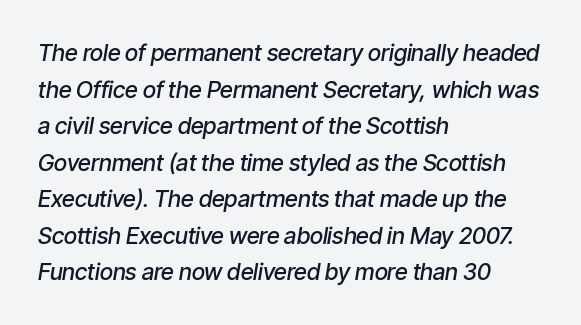
Q: Is the text bold? A: Semi-bold.
Q: Is the text italic (slanted)? A: Yes, it leans right by about 9 degrees.
Q: Is the text underlined? A: No.
Q: How is the paragraph aligned? A: Left-aligned.
Q: Is the spacing between letters normal or unusually wide? A: Normal.
Q: Is the spacing between lines tight, normal or loose? A: Normal.
